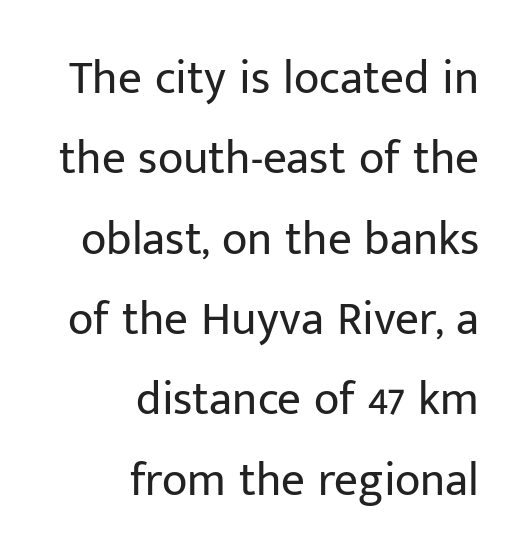
Q: Is the text bold? A: No.
Q: Is the text italic (slanted)? A: No, it is upright.
Q: Is the typeface a serif or a sans-serif typeface? A: Sans-serif.
Q: Is the text underlined? A: No.
Q: How is the paragraph aligned? A: Right-aligned.
Q: Is the spacing between letters normal or unusually wide? A: Normal.
Q: Width (condensed, normal, or wide)? A: Normal.
Q: Stroke contrast? A: Low.
Q: x-height? A: Medium.
Q: Monospaced? A: No.
